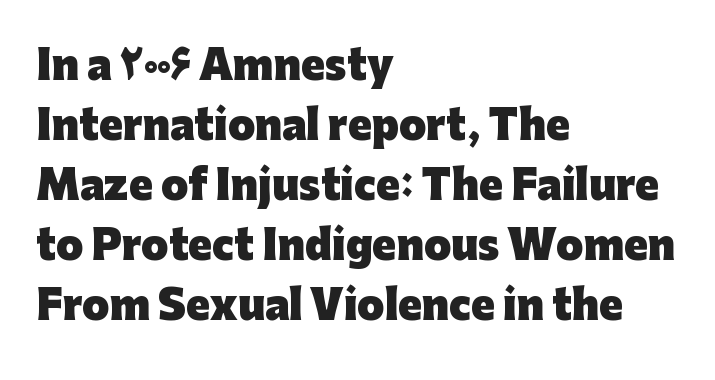
The image shows 39 px heavy sans-serif type, upright; set left-aligned, normal line spacing (1.54x), normal letter spacing, not underlined; low stroke contrast and a medium x-height.
